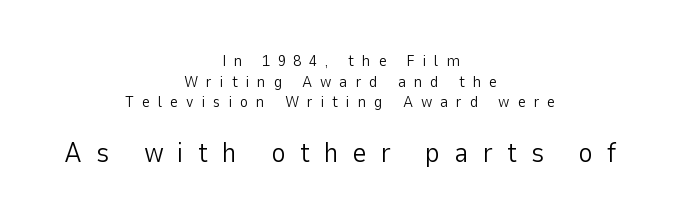
Q: Is the text bold? A: No.
Q: Is the text italic (slanted)? A: No, it is upright.
Q: Is the typeface a serif or a sans-serif typeface? A: Sans-serif.
Q: Is the text underlined? A: No.
Q: How is the paragraph aligned? A: Centered.
Q: Is the spacing between letters normal or unusually wide? A: Unusually wide.
Q: Is the spacing between lines tight, normal or loose? A: Normal.
Q: Which block of text is set in a larger size, the first (top) or the second (bottom)? A: The second (bottom) one.
Q: Width (condensed, normal, or wide)? A: Normal.
Q: Stroke contrast? A: Low.
Q: x-height? A: Medium.
Q: Monospaced? A: No.
